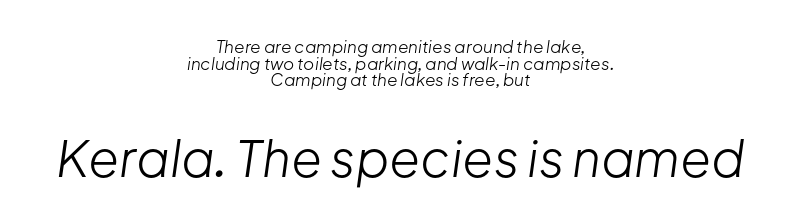
Q: Is the text bold? A: No.
Q: Is the text italic (slanted)? A: Yes, it leans right by about 8 degrees.
Q: Is the text underlined? A: No.
Q: How is the paragraph aligned? A: Centered.
Q: Is the spacing between letters normal or unusually wide? A: Normal.
Q: Is the spacing between lines tight, normal or loose? A: Tight.
Q: Which block of text is set in a larger size, the first (top) or the second (bottom)? A: The second (bottom) one.
Q: Width (condensed, normal, or wide)? A: Normal.
Q: Stroke contrast? A: Low.
Q: x-height? A: Medium.
Q: Monospaced? A: No.
